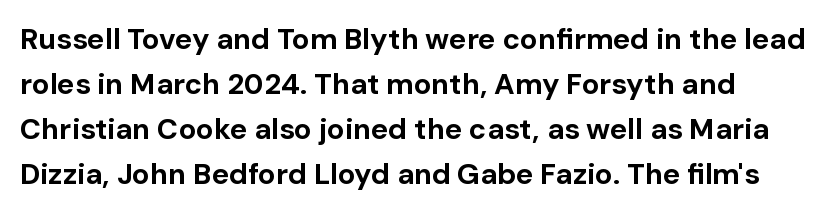
Q: Is the text bold? A: Yes.
Q: Is the text italic (slanted)? A: No, it is upright.
Q: Is the typeface a serif or a sans-serif typeface? A: Sans-serif.
Q: Is the text underlined? A: No.
Q: Is the spacing between letters normal or unusually wide? A: Normal.
Q: Is the spacing between lines tight, normal or loose? A: Normal.
Q: Width (condensed, normal, or wide)? A: Normal.
Q: Stroke contrast? A: Low.
Q: x-height? A: Medium.
Q: Monospaced? A: No.
